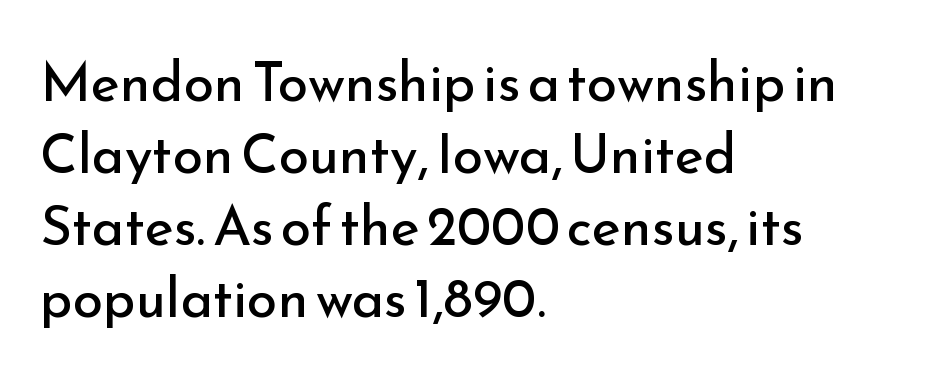
The image shows 55 px regular-weight sans-serif type, upright; set left-aligned, normal line spacing (1.31x), normal letter spacing, not underlined; low stroke contrast and a small x-height.
